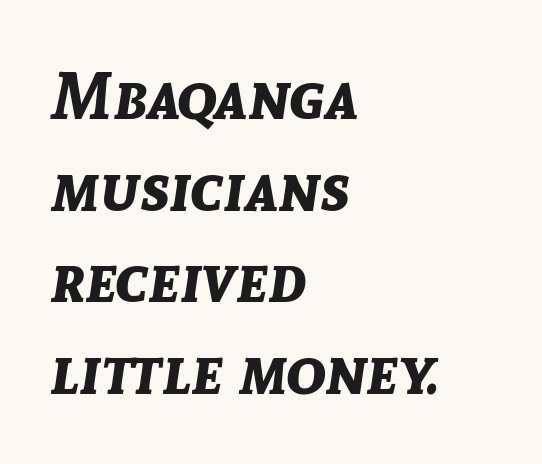
Q: Is the text bold? A: Yes.
Q: Is the text italic (slanted)? A: Yes, it leans right by about 8 degrees.
Q: Is the text underlined? A: No.
Q: How is the paragraph aligned? A: Left-aligned.
Q: Is the spacing between letters normal or unusually wide? A: Normal.
Q: Is the spacing between lines tight, normal or loose? A: Normal.
Q: Width (condensed, normal, or wide)? A: Normal.
Q: Stroke contrast? A: Low.
Q: x-height? A: Medium.
Q: Monospaced? A: No.
